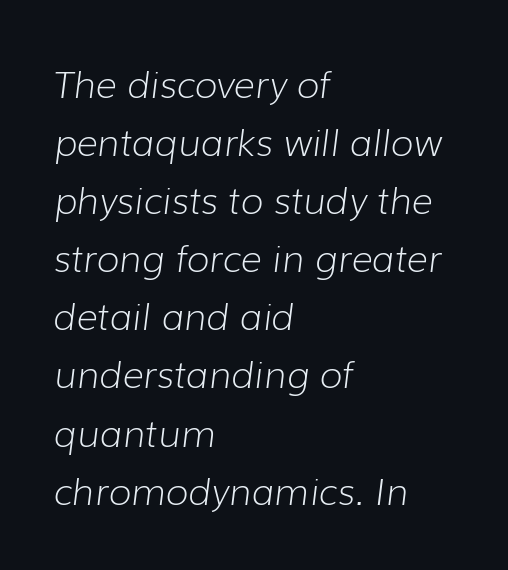
Glyph-to-glyph distance matches everyday printed text. The axis of the letterforms is tilted away from vertical. Vertical spacing — default. You could not count columns in this text — the font is proportionally spaced. Stems and bowls with no extra thickness — not bold. The passage shown is not underscored anywhere.
